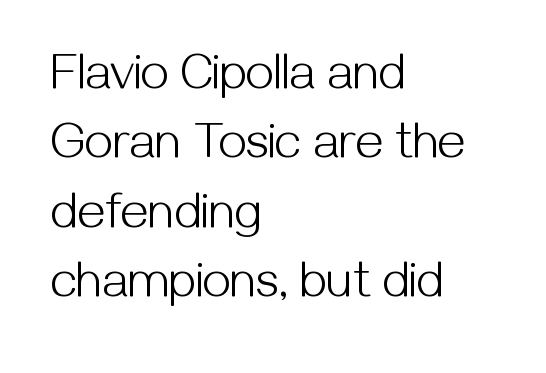
{"serif": "no", "italic": "no", "bold": "no", "weight": "light", "width": "normal", "stroke_contrast": "medium", "x_height": "medium", "monospaced": "no", "underline": "no", "align": "left", "line_spacing": "normal", "line_spacing_ratio": 1.39, "letter_spacing": "normal", "letter_spacing_em": 0.0, "glyph_px": 50}
